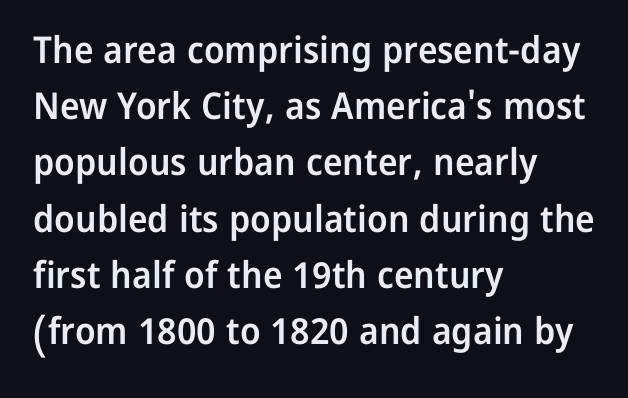
The image shows 37 px semibold sans-serif type, upright; set left-aligned, normal line spacing (1.52x), normal letter spacing, not underlined; low stroke contrast and a medium x-height.
